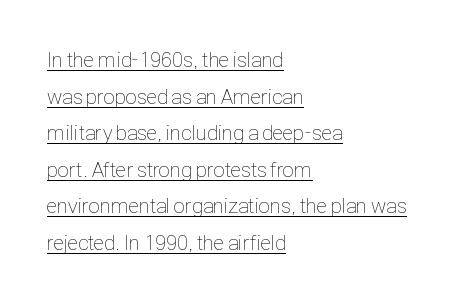
{"italic": "no", "bold": "no", "underline": "yes", "align": "left", "line_spacing_ratio": 1.74, "letter_spacing": "normal", "letter_spacing_em": 0.0, "glyph_px": 21}
